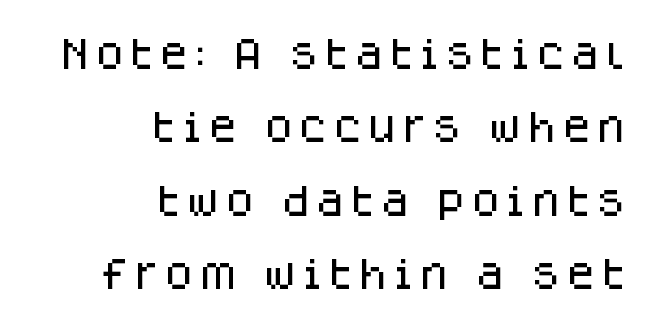
The image shows 34 px sans-serif type, upright; set right-aligned, loose line spacing (2.16x), not underlined; low stroke contrast and a large x-height.
